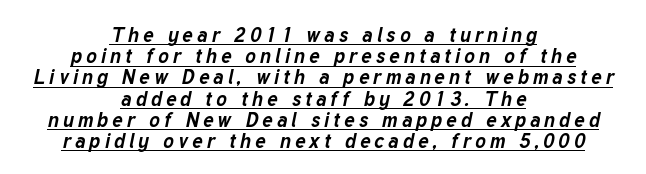
Q: Is the text bold? A: Yes.
Q: Is the text italic (slanted)? A: Yes, it leans right by about 12 degrees.
Q: Is the text underlined? A: Yes.
Q: How is the paragraph aligned? A: Centered.
Q: Is the spacing between letters normal or unusually wide? A: Unusually wide.
Q: Is the spacing between lines tight, normal or loose? A: Tight.
